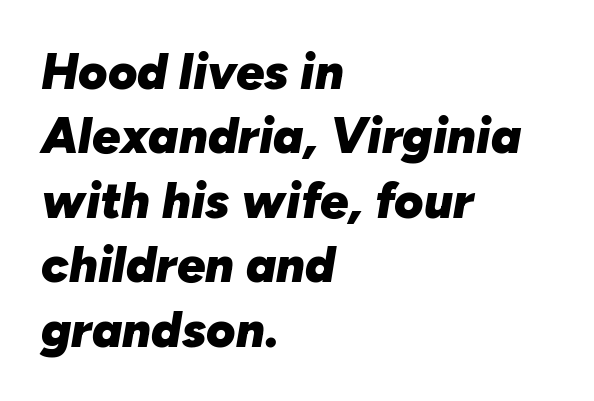
{"italic": "yes", "lean": "right", "slant_degrees": 10, "bold": "yes", "weight": "heavy", "width": "normal", "stroke_contrast": "low", "x_height": "medium", "monospaced": "no", "underline": "no", "align": "left", "line_spacing": "normal", "line_spacing_ratio": 1.29, "letter_spacing": "normal", "letter_spacing_em": 0.0, "glyph_px": 50}
